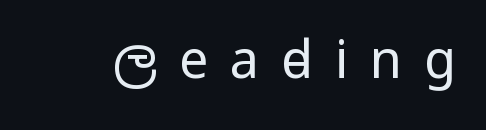
Heft: none added — not bold. A roman cut, with each character standing at attention. A bare baseline throughout the passage. Is this a fixed-width face? No — the glyphs have proportional, varying widths.
